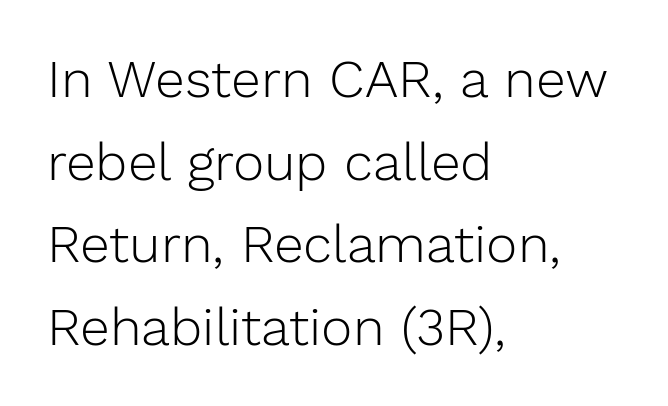
The image shows 53 px light sans-serif type, upright; set left-aligned, normal line spacing (1.56x), normal letter spacing, not underlined; low stroke contrast and a medium x-height.
